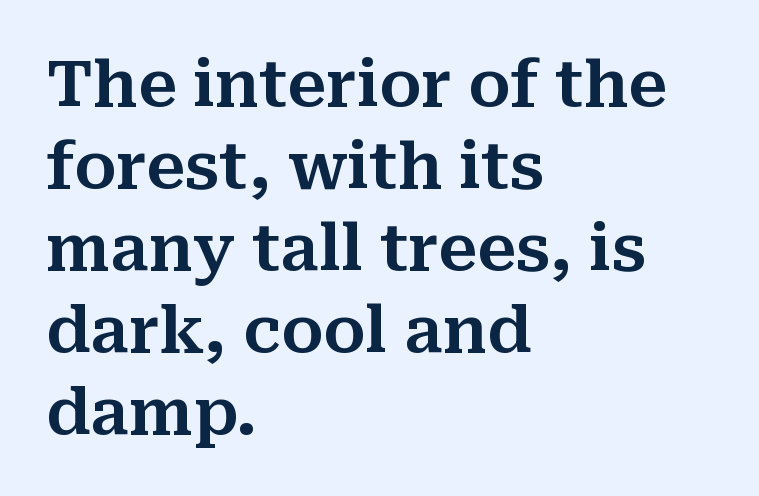
The image shows 64 px serif type, upright; set left-aligned, normal line spacing (1.28x), normal letter spacing, not underlined; medium stroke contrast and a medium x-height.
